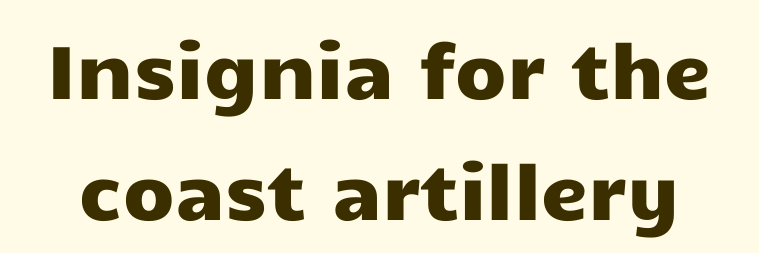
The area under the type is left untouched. The font's upright variant was chosen for this text. The characters display no serif detailing; their extremities are plain. The tracking reads as untouched default to a designer's eye.
